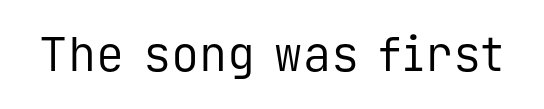
The image shows 47 px regular-weight sans-serif type, upright, monospaced; set normal letter spacing, not underlined; low stroke contrast and a medium x-height.
